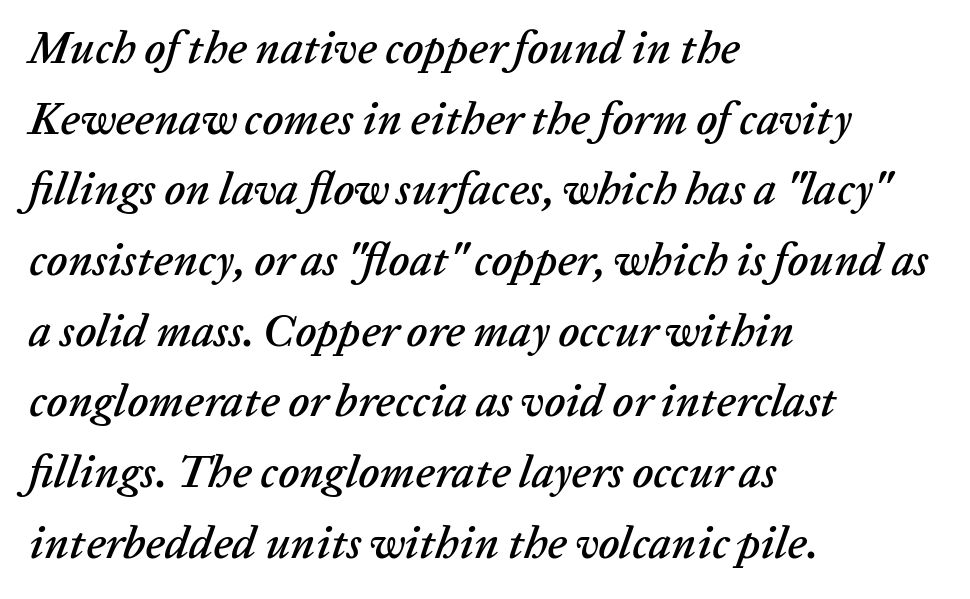
The image shows 45 px text type, italic (leaning right); set left-aligned, normal line spacing (1.57x), normal letter spacing, not underlined; low stroke contrast and a medium x-height.
